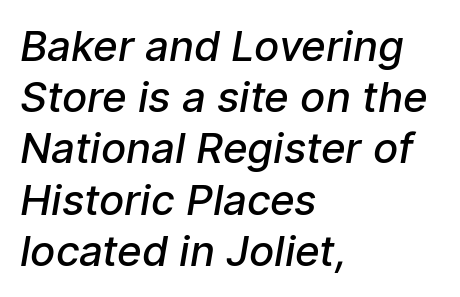
{"serif": "no", "bold": "semi", "weight": "semibold", "width": "normal", "stroke_contrast": "low", "x_height": "medium", "monospaced": "no", "underline": "no", "align": "left", "line_spacing_ratio": 1.22, "letter_spacing": "normal", "letter_spacing_em": 0.0, "glyph_px": 42}
